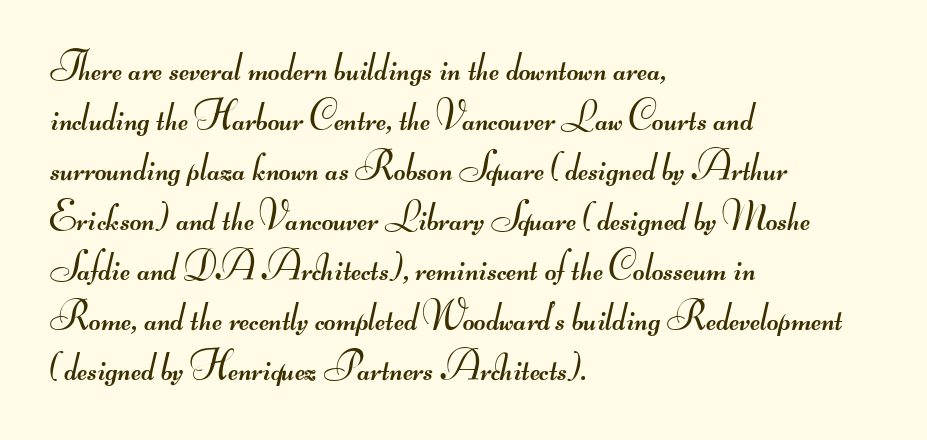
{"serif": "no", "bold": "no", "weight": "regular", "width": "wide", "stroke_contrast": "medium", "monospaced": "no", "underline": "no", "align": "left", "line_spacing": "normal", "line_spacing_ratio": 1.25, "letter_spacing": "normal", "letter_spacing_em": 0.0, "glyph_px": 40}
